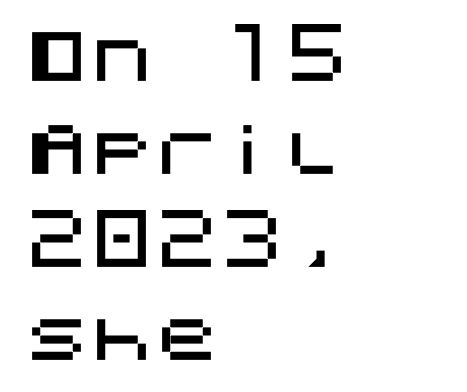
Q: Is the text italic (slanted)? A: No, it is upright.
Q: Is the typeface a serif or a sans-serif typeface? A: Sans-serif.
Q: Is the text underlined? A: No.
Q: How is the paragraph aligned? A: Left-aligned.
Q: Is the spacing between letters normal or unusually wide? A: Normal.
Q: Is the spacing between lines tight, normal or loose? A: Normal.
Q: Width (condensed, normal, or wide)? A: Normal.
Q: Stroke contrast? A: Medium.
Q: x-height? A: Large.
